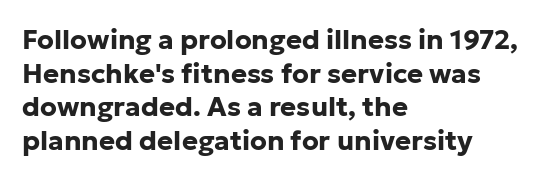
Q: Is the text bold? A: Yes.
Q: Is the text italic (slanted)? A: No, it is upright.
Q: Is the text underlined? A: No.
Q: How is the paragraph aligned? A: Left-aligned.
Q: Is the spacing between letters normal or unusually wide? A: Normal.
Q: Is the spacing between lines tight, normal or loose? A: Normal.
